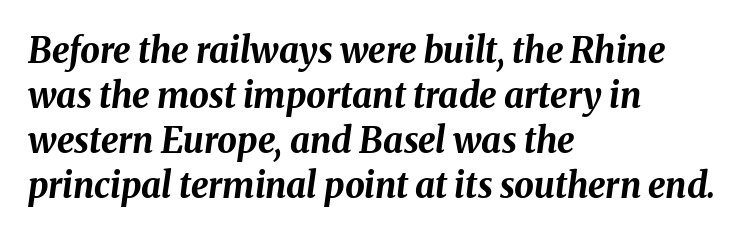
Weight check: bold — yes, fully. Is this a fixed-width face? No — the glyphs have proportional, varying widths. Lines of text with bare space underneath. These lines stack with their left ends in a neat column. In terms of letterspacing, this is plain default setting. Normally led — the rows are evenly, conventionally spaced.
